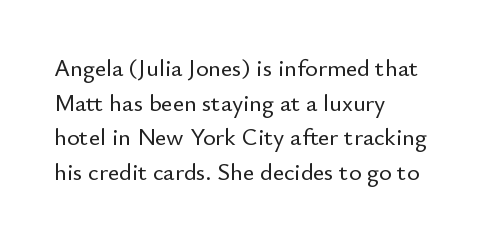
{"italic": "no", "underline": "no", "align": "left", "line_spacing": "normal", "line_spacing_ratio": 1.44, "letter_spacing": "normal", "letter_spacing_em": 0.0, "glyph_px": 24}
